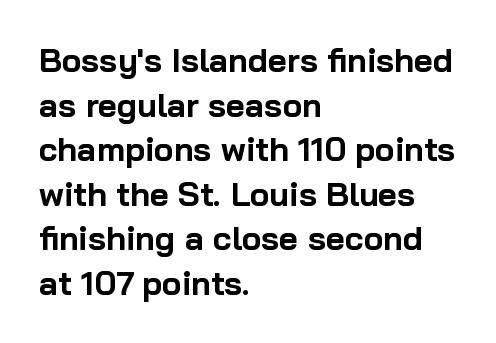
Q: Is the text bold? A: Yes.
Q: Is the text italic (slanted)? A: No, it is upright.
Q: Is the typeface a serif or a sans-serif typeface? A: Sans-serif.
Q: Is the text underlined? A: No.
Q: How is the paragraph aligned? A: Left-aligned.
Q: Is the spacing between letters normal or unusually wide? A: Normal.
Q: Is the spacing between lines tight, normal or loose? A: Normal.
Q: Width (condensed, normal, or wide)? A: Normal.
Q: Stroke contrast? A: Low.
Q: x-height? A: Medium.
Q: Monospaced? A: No.
